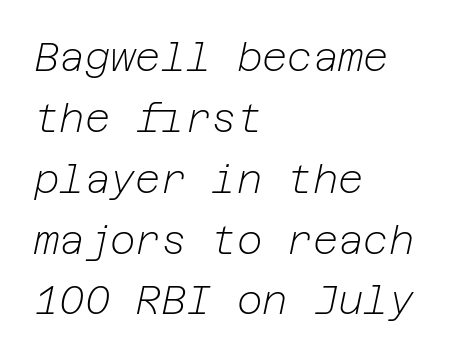
The image shows 39 px light type, italic (leaning right); set left-aligned, normal line spacing (1.56x), normal letter spacing, not underlined; low stroke contrast and a medium x-height.
